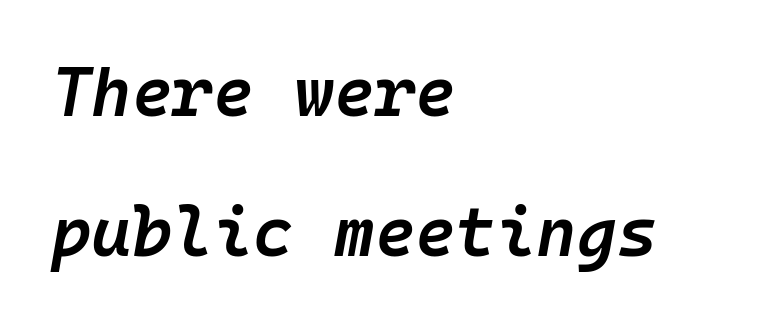
Reading down the block, your eye returns to a fixed left position each line. Every letter is mildly thick-stroked: semibold rather than bold. Honestly, the rows look like they've been pulled way apart. The passage shown is not underscored anywhere. This sample has the even, mechanical cadence of fixed-width lettering. Tracking here is standard; glyphs follow each other at the usual distance.
